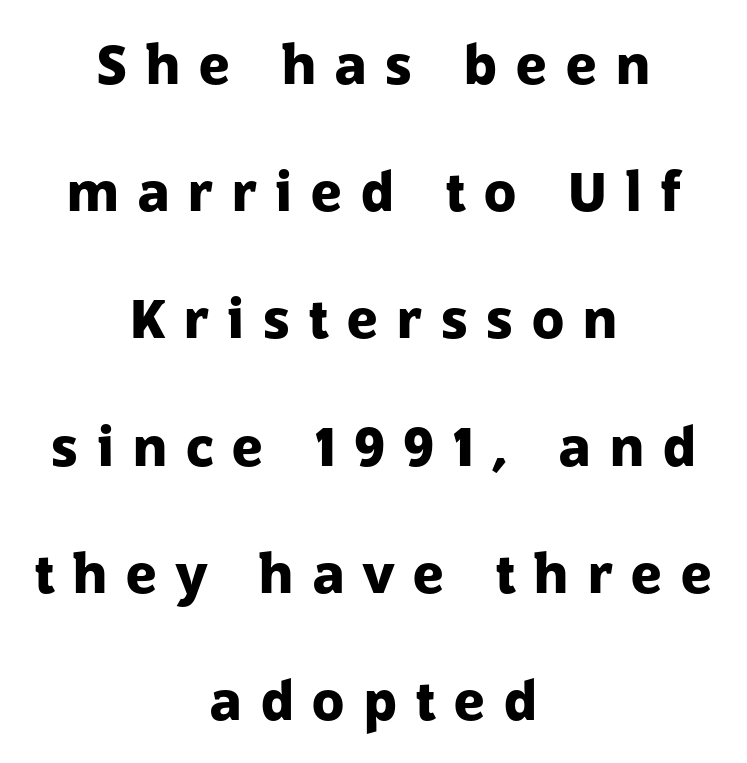
{"serif": "no", "italic": "no", "bold": "yes", "weight": "heavy", "width": "normal", "stroke_contrast": "low", "x_height": "medium", "monospaced": "no", "underline": "no", "align": "center", "line_spacing": "loose", "line_spacing_ratio": 2.4, "letter_spacing": "wide", "letter_spacing_em": 0.36, "glyph_px": 53}
